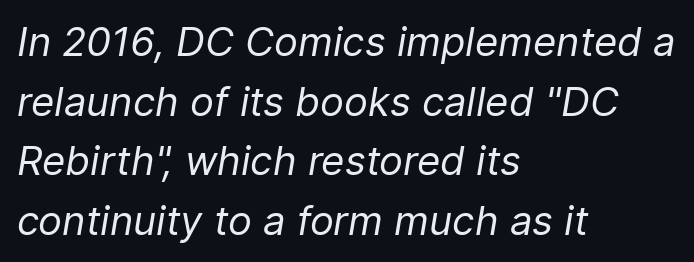
This sample keeps an unexceptional amount of space between lines. The passage is arranged the way most books set body copy — flush left. Characters follow at the spacing the type designer built in. Plain, unruled lines of type. There's an unmistakable incline to the writing here.
